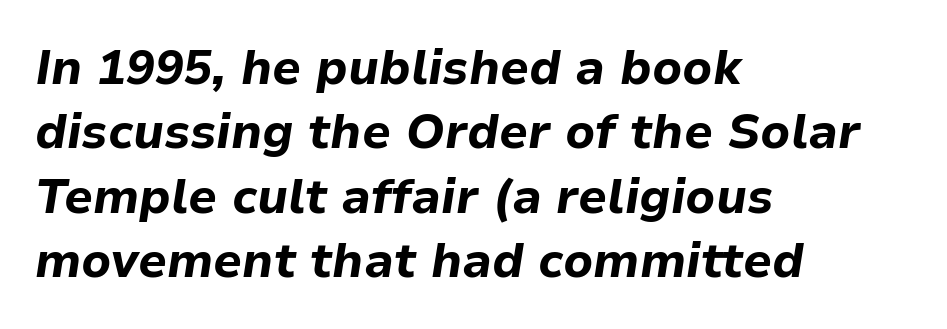
The image shows 48 px bold type, italic (leaning right); set left-aligned, normal line spacing (1.34x), normal letter spacing, not underlined; low stroke contrast and a medium x-height.
